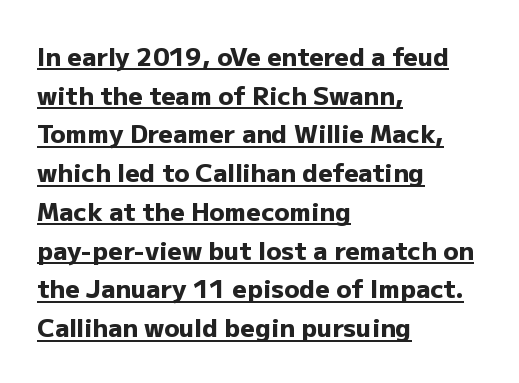
Every letter is thick-stroked: bold, no question. You can see a thin bar hugging the bottom of the glyphs. If you measured baseline to baseline, you'd find a middling distance. These lines stack with their left ends in a neat column.
